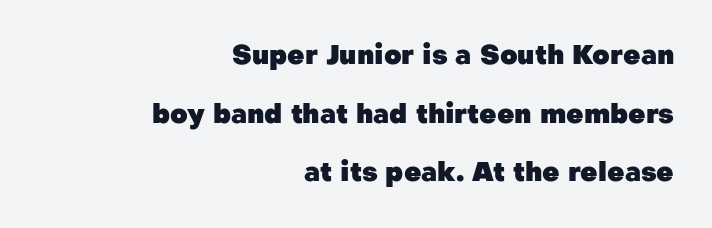
Q: Is the text bold? A: Yes.
Q: Is the text italic (slanted)? A: No, it is upright.
Q: Is the text underlined? A: No.
Q: How is the paragraph aligned? A: Right-aligned.
Q: Is the spacing between letters normal or unusually wide? A: Normal.
Q: Is the spacing between lines tight, normal or loose? A: Loose.
